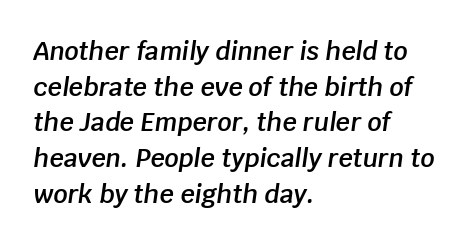
Q: Is the text bold? A: Semi-bold.
Q: Is the text italic (slanted)? A: Yes, it leans right by about 8 degrees.
Q: Is the text underlined? A: No.
Q: How is the paragraph aligned? A: Left-aligned.
Q: Is the spacing between letters normal or unusually wide? A: Normal.
Q: Is the spacing between lines tight, normal or loose? A: Normal.
